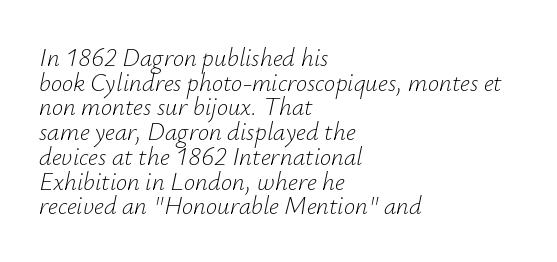
{"italic": "yes", "lean": "right", "slant_degrees": 12, "bold": "no", "underline": "no", "align": "left", "line_spacing": "tight", "line_spacing_ratio": 0.99, "letter_spacing": "normal", "letter_spacing_em": 0.0, "glyph_px": 25}
